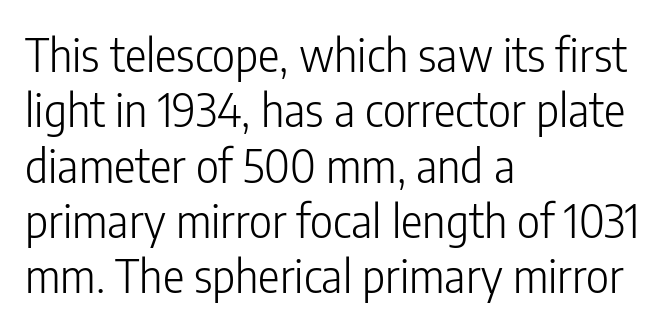
Q: Is the text bold? A: No.
Q: Is the text italic (slanted)? A: No, it is upright.
Q: Is the typeface a serif or a sans-serif typeface? A: Sans-serif.
Q: Is the text underlined? A: No.
Q: How is the paragraph aligned? A: Left-aligned.
Q: Is the spacing between letters normal or unusually wide? A: Normal.
Q: Width (condensed, normal, or wide)? A: Condensed.
Q: Stroke contrast? A: Low.
Q: x-height? A: Medium.
Q: Monospaced? A: No.
